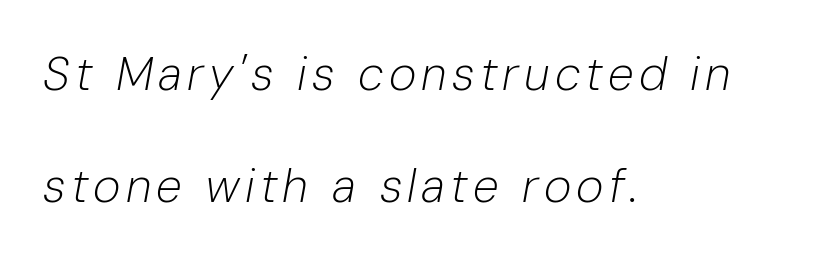
A clean baseline with only descenders dipping below it. The line-height multiplier appears high, well above default. Style check: oblique. The ragged edge is on the right, which tells us the setting is flush left.
